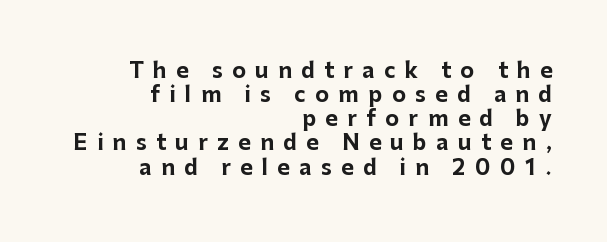
{"italic": "no", "bold": "yes", "underline": "no", "align": "right", "line_spacing": "tight", "line_spacing_ratio": 1.15, "letter_spacing": "wide", "letter_spacing_em": 0.45, "glyph_px": 21}
